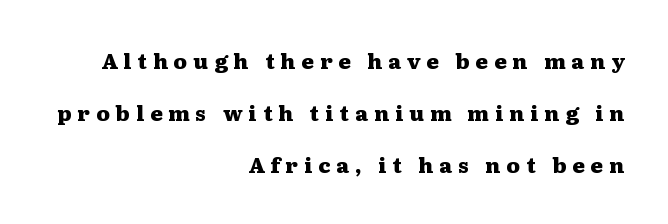
Q: Is the text bold? A: Yes.
Q: Is the text italic (slanted)? A: No, it is upright.
Q: Is the text underlined? A: No.
Q: How is the paragraph aligned? A: Right-aligned.
Q: Is the spacing between letters normal or unusually wide? A: Unusually wide.
Q: Is the spacing between lines tight, normal or loose? A: Loose.
